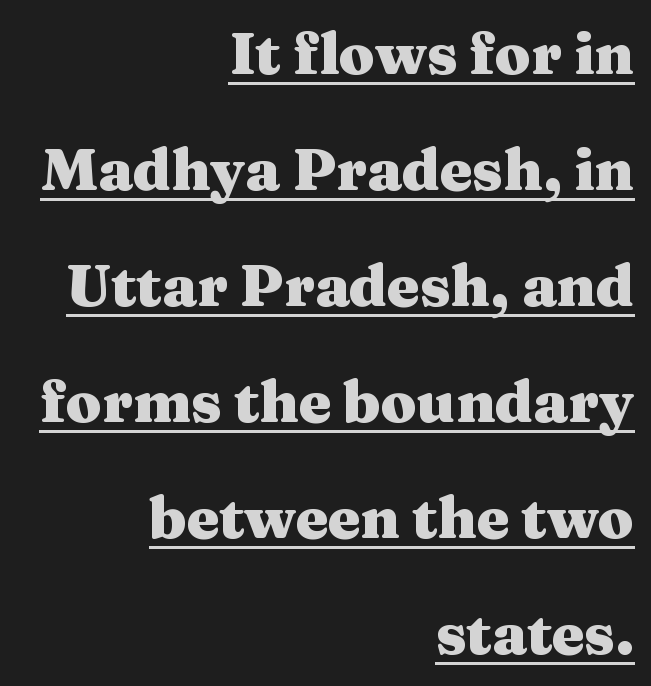
{"serif": "yes", "italic": "no", "bold": "yes", "weight": "heavy", "width": "wide", "stroke_contrast": "medium", "x_height": "medium", "monospaced": "no", "underline": "yes", "align": "right", "line_spacing": "loose", "line_spacing_ratio": 2.0, "letter_spacing": "normal", "letter_spacing_em": 0.0, "glyph_px": 58}
